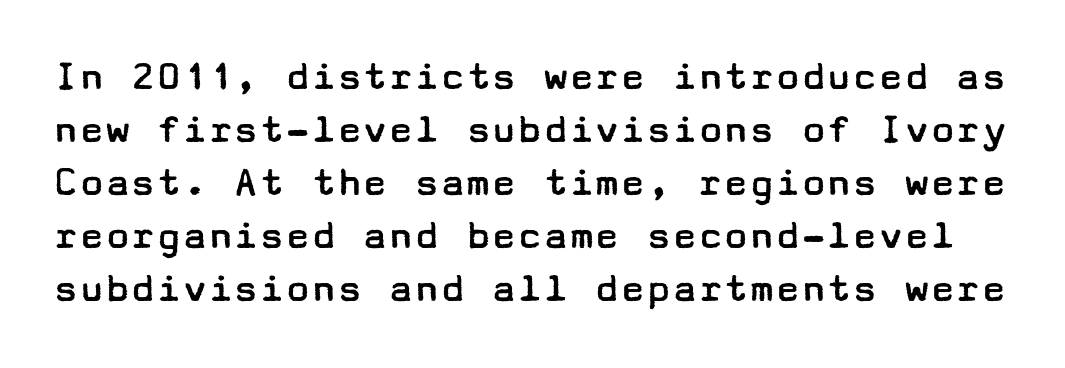
On a weight scale, this lands at 450 or below. Decoration check: the copy has no underline. Tracking here is standard; glyphs follow each other at the usual distance. Nothing sits at the stroke ends, so this counts as sans-serif. Does the lettering tilt? It doesn't — this is upright.
